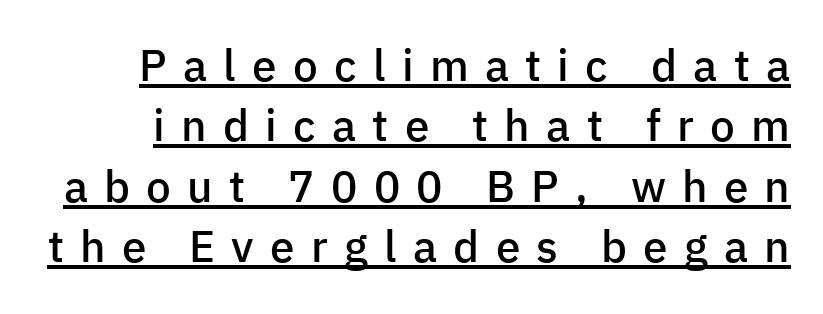
Q: Is the text bold? A: Semi-bold.
Q: Is the text italic (slanted)? A: No, it is upright.
Q: Is the typeface a serif or a sans-serif typeface? A: Sans-serif.
Q: Is the text underlined? A: Yes.
Q: Is the spacing between letters normal or unusually wide? A: Unusually wide.
Q: Is the spacing between lines tight, normal or loose? A: Normal.
Q: Width (condensed, normal, or wide)? A: Normal.
Q: Stroke contrast? A: Low.
Q: x-height? A: Medium.
Q: Monospaced? A: No.
